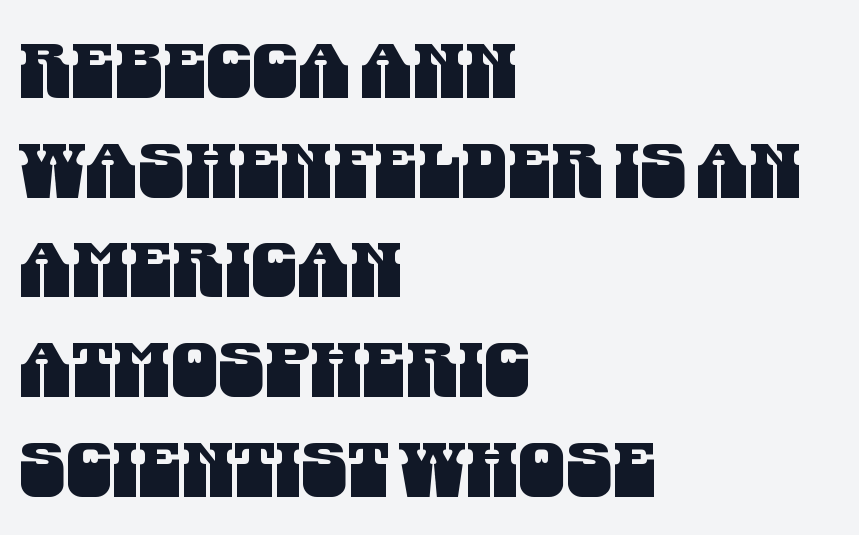
The image shows 75 px condensed sans-serif type; set left-aligned, normal line spacing (1.33x), normal letter spacing, not underlined; medium stroke contrast and a large x-height.
